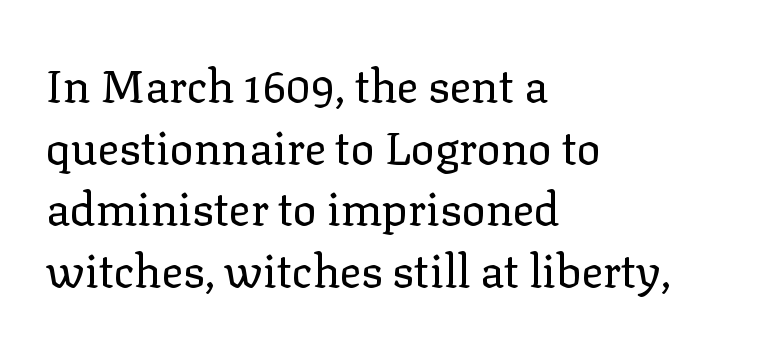
{"serif": "yes", "italic": "no", "bold": "no", "weight": "regular", "width": "normal", "stroke_contrast": "low", "x_height": "medium", "monospaced": "no", "underline": "no", "align": "left", "line_spacing": "normal", "line_spacing_ratio": 1.37, "letter_spacing": "normal", "letter_spacing_em": 0.0, "glyph_px": 45}
